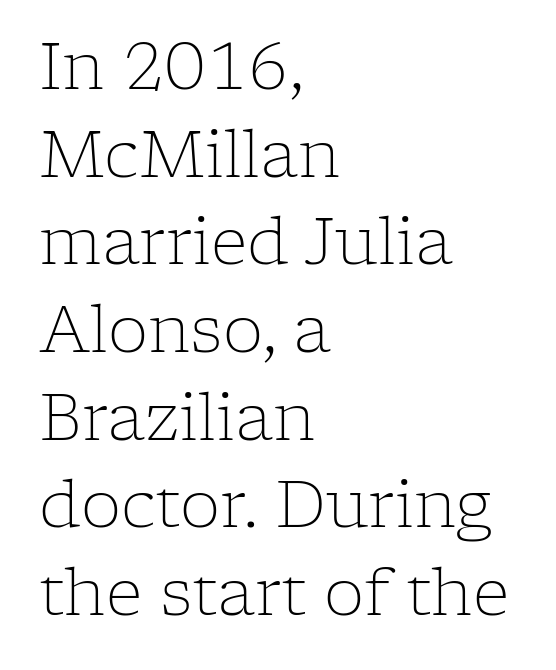
Do the characters align in a grid? No, the font is proportional. Glance below the letters and you will spot only blank space. Nobody touched the tracking dial on this one. Every character sits straight up, as roman type does. Stems here are at most as thick as an everyday book face. Old-style or modern, the face here clearly has serifs.
